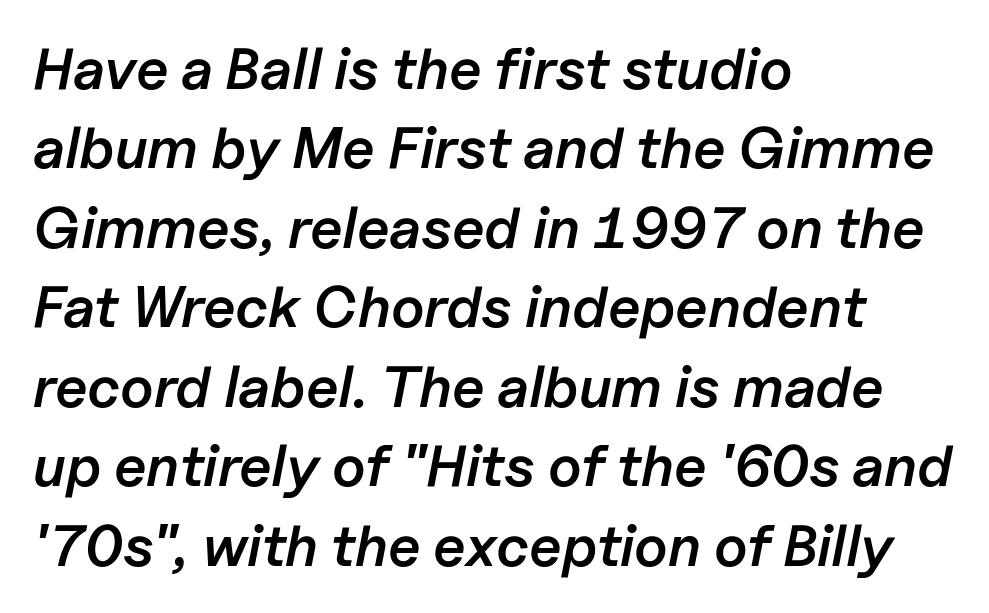
The image shows 58 px semibold type, italic (leaning right); set left-aligned, normal line spacing (1.37x), normal letter spacing, not underlined; low stroke contrast and a medium x-height.
